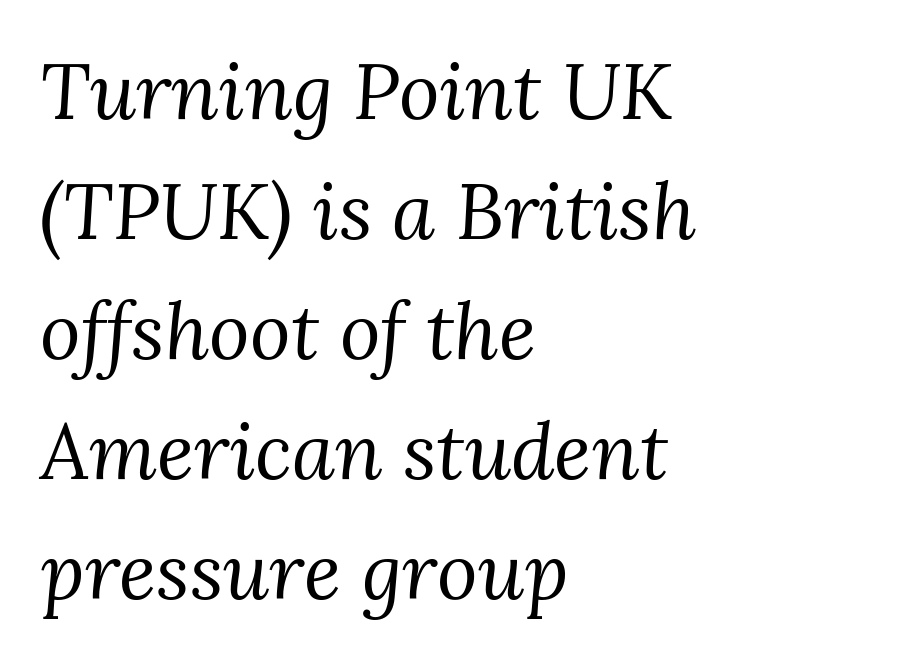
The image shows 78 px regular-weight serif type, italic (leaning right); set left-aligned, normal line spacing (1.54x), normal letter spacing, not underlined; medium stroke contrast and a medium x-height.
